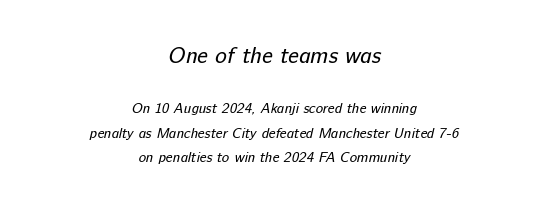
The image shows 22 px text type; set centered, line spacing 1.75x, normal letter spacing, not underlined; the first (top) block is 1.57x larger.
